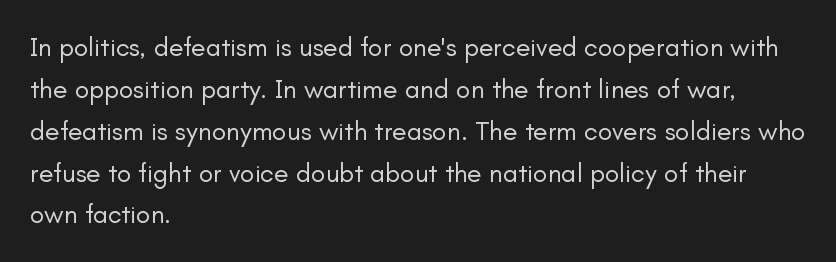
Anything drawn beneath the words? Only blank space. Each word holds together tightly as a unit, with standard inter-letter gaps. Each stroke keeps to a modest, everyday thickness or less. Normally led — the rows are evenly, conventionally spaced. In CSS terms this would be text-align: left. Does the lettering tilt? It doesn't — this is upright.
